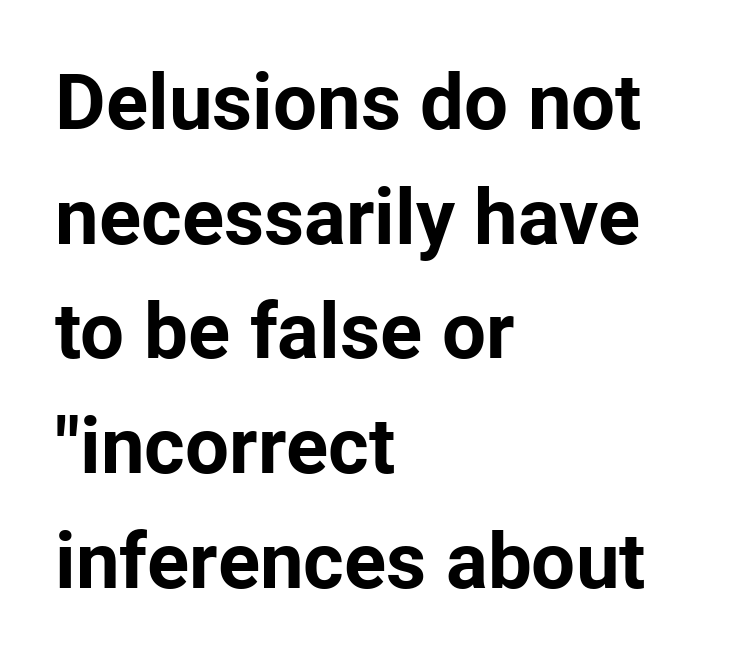
{"serif": "no", "italic": "no", "bold": "yes", "weight": "bold", "width": "normal", "stroke_contrast": "low", "x_height": "medium", "monospaced": "no", "underline": "no", "align": "left", "line_spacing": "normal", "line_spacing_ratio": 1.47, "letter_spacing": "normal", "letter_spacing_em": 0.0, "glyph_px": 78}
